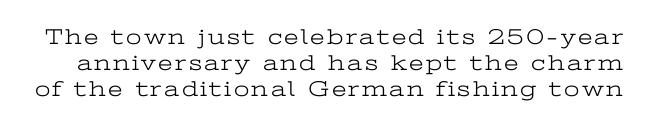
Q: Is the text bold? A: No.
Q: Is the text italic (slanted)? A: No, it is upright.
Q: Is the text underlined? A: No.
